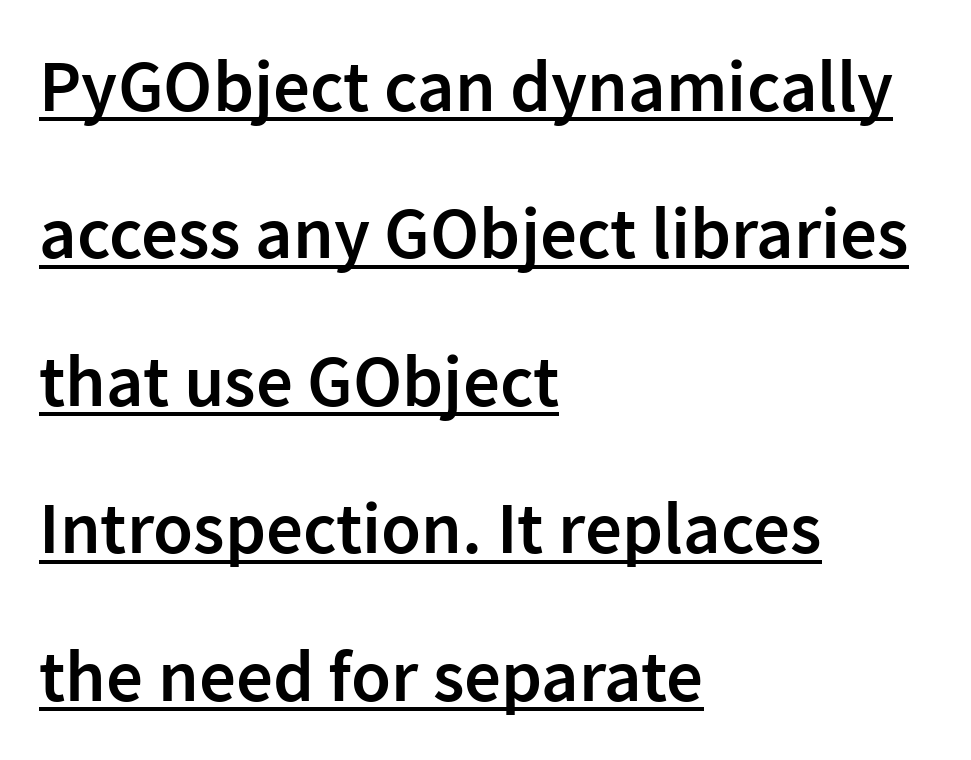
{"serif": "no", "italic": "no", "bold": "semi", "weight": "semibold", "width": "normal", "stroke_contrast": "low", "x_height": "medium", "monospaced": "no", "underline": "yes", "align": "left", "line_spacing": "loose", "line_spacing_ratio": 2.02, "letter_spacing": "normal", "letter_spacing_em": 0.0, "glyph_px": 73}
